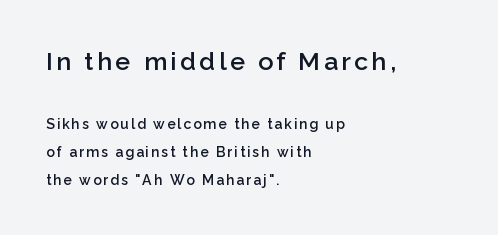
{"italic": "no", "bold": "semi", "underline": "no", "align": "left", "line_spacing": "loose", "line_spacing_ratio": 1.98, "larger_block": "first", "size_ratio": 1.79, "glyph_px": 25}
